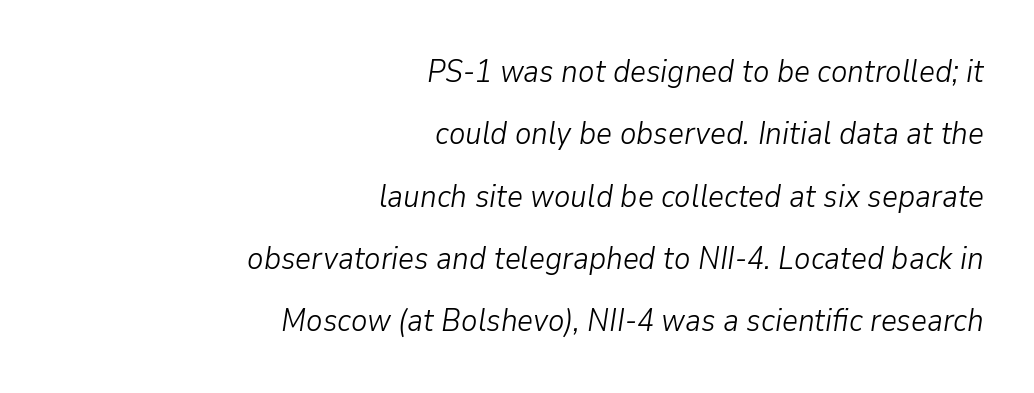
The image shows 31 px light type, italic (leaning right); set right-aligned, loose line spacing (2.01x), normal letter spacing, not underlined; low stroke contrast and a medium x-height.
